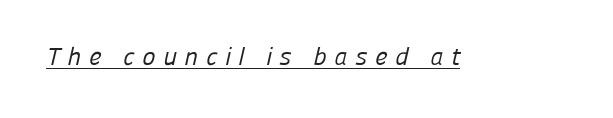
The image shows 25 px text type; set unusually wide letter spacing (+0.31 em), underlined.
